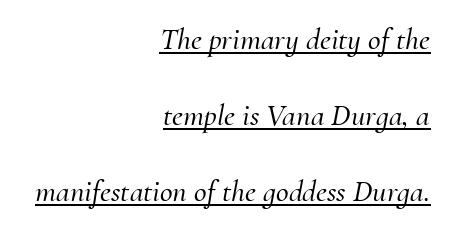
The image shows 31 px serif type, italic (leaning right); set right-aligned, loose line spacing (2.45x), normal letter spacing, underlined; medium stroke contrast and a small x-height.
